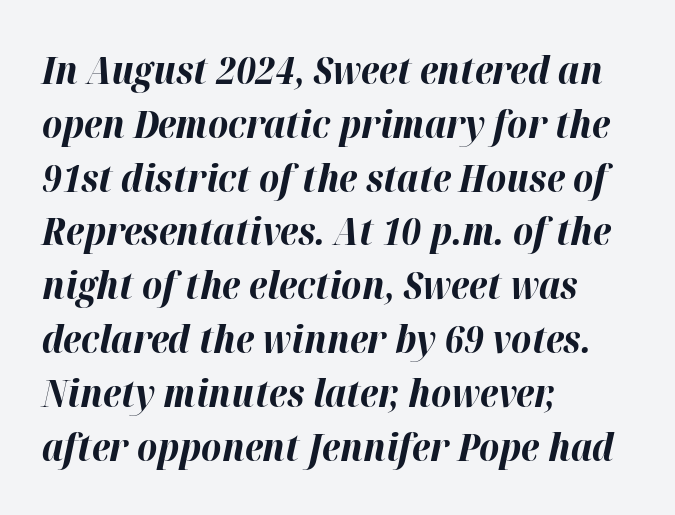
Stroke thickness is high; the sample reads as a true bold. Words appear dense and cohesive because spacing is normal. Glance below the letters and you will spot only blank space. Line spacing here is normal. The axis of the letterforms is tilted away from vertical. The compositor pushed each line to the left boundary.
